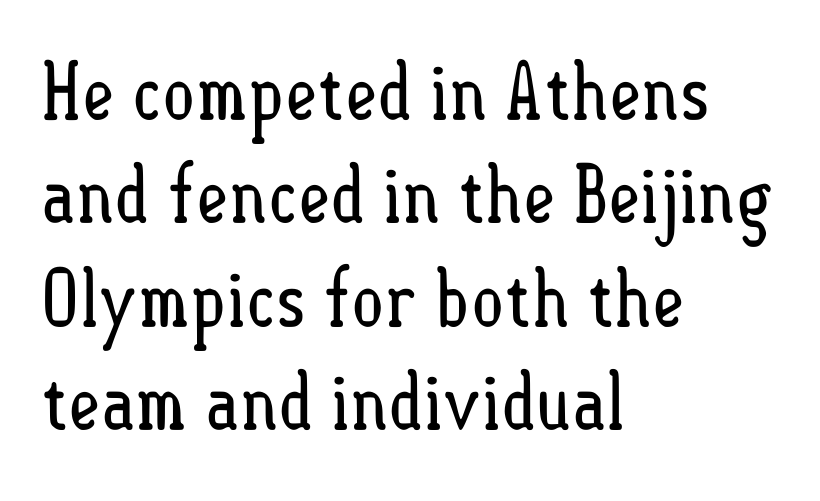
Q: Is the text bold? A: No.
Q: Is the text italic (slanted)? A: No, it is upright.
Q: Is the text underlined? A: No.
Q: How is the paragraph aligned? A: Left-aligned.
Q: Is the spacing between letters normal or unusually wide? A: Normal.
Q: Is the spacing between lines tight, normal or loose? A: Normal.
Q: Width (condensed, normal, or wide)? A: Condensed.
Q: Stroke contrast? A: Low.
Q: x-height? A: Small.
Q: Monospaced? A: No.
